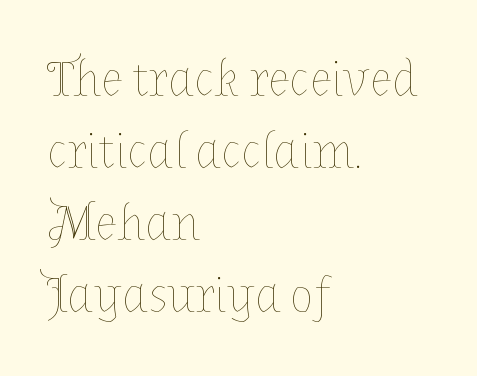
{"italic": "no", "bold": "no", "weight": "thin", "width": "normal", "stroke_contrast": "low", "x_height": "medium", "monospaced": "no", "underline": "no", "align": "left", "line_spacing": "normal", "line_spacing_ratio": 1.44, "letter_spacing": "normal", "letter_spacing_em": 0.0, "glyph_px": 50}
